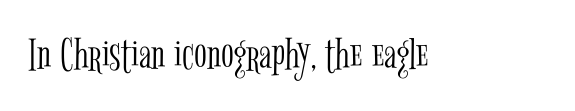
The image shows 47 px light, condensed serif type, upright; set normal letter spacing, not underlined; low stroke contrast and a medium x-height.
